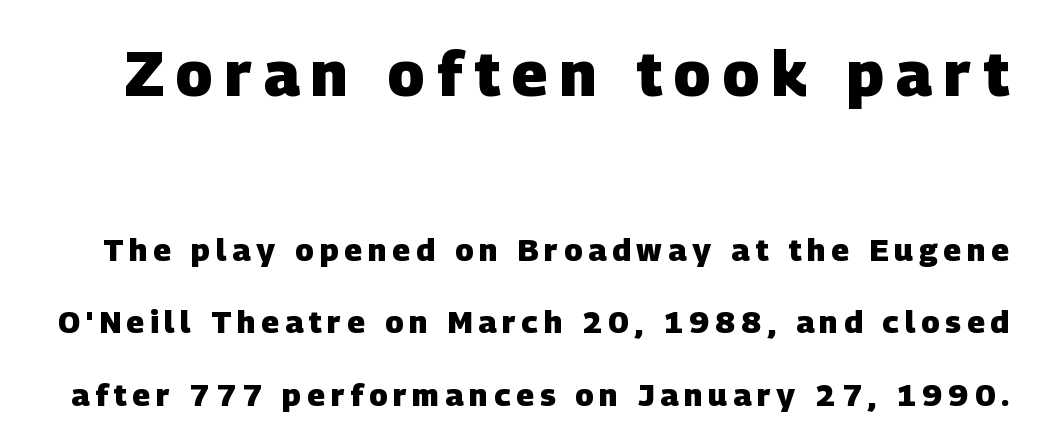
A clean baseline with only descenders dipping below it. As a designer I'd log this as weight 700, bold. Character widths vary here, with narrow letters taking less room than wide ones. Classification — sans serif.
